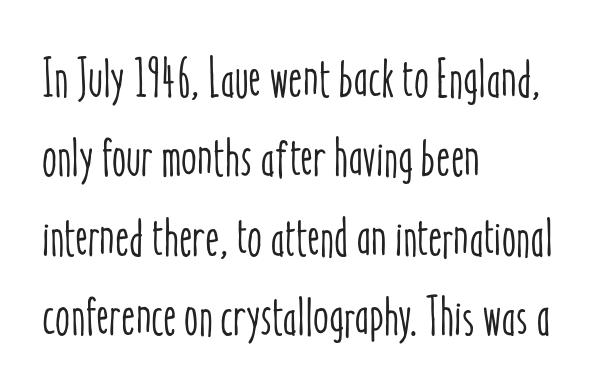
The image shows 54 px condensed type, upright; set left-aligned, normal line spacing (1.47x), normal letter spacing, not underlined; low stroke contrast and a medium x-height.
